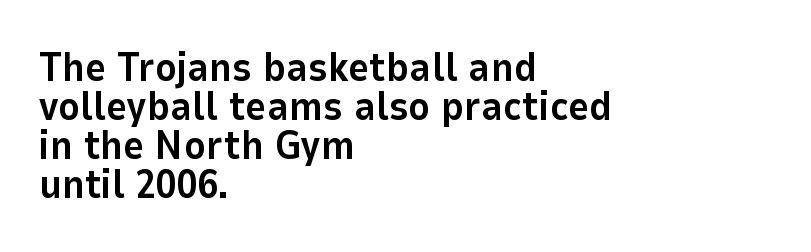
The image shows 41 px bold sans-serif type, upright; set left-aligned, tight line spacing (0.95x), normal letter spacing, not underlined; low stroke contrast and a medium x-height.
